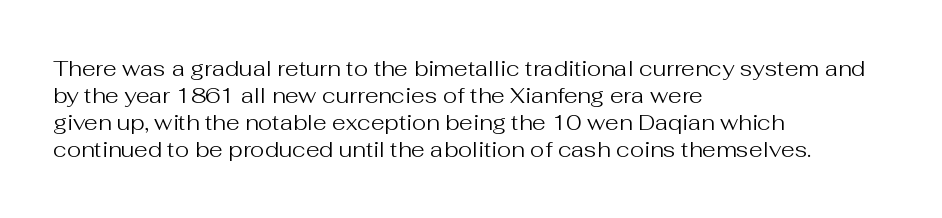
{"italic": "no", "bold": "no", "underline": "no", "align": "left", "line_spacing_ratio": 1.23, "letter_spacing": "normal", "letter_spacing_em": 0.0, "glyph_px": 22}
